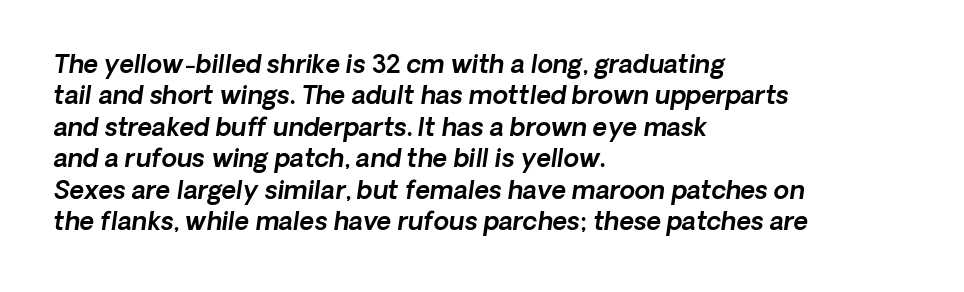
The paragraph shown leans on its left margin. Designer's note — italics engaged. Whoever set this chose a conventional vertical rhythm. No extra tracking has been applied to these lines.
